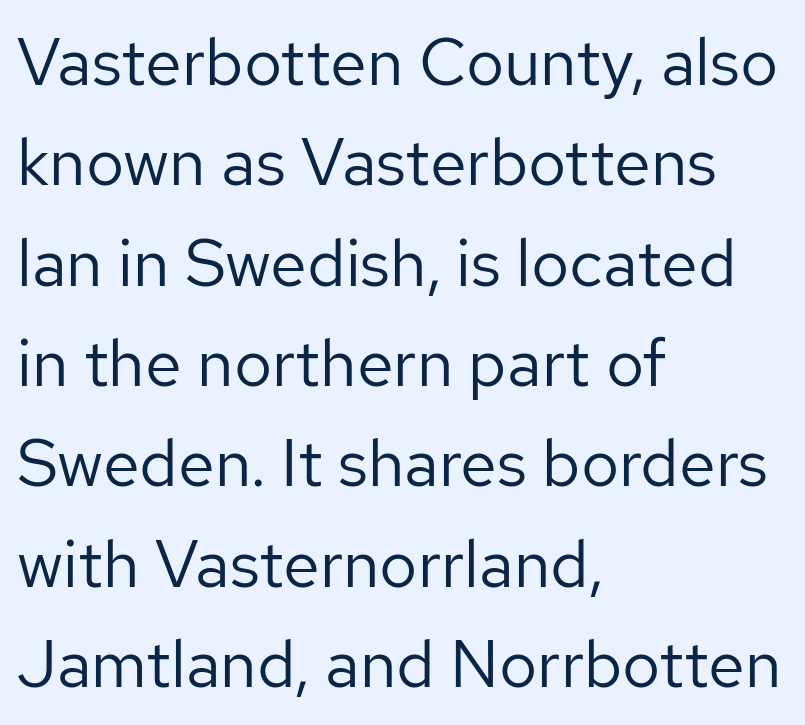
The image shows 66 px regular-weight sans-serif type, upright; set left-aligned, normal line spacing (1.52x), normal letter spacing, not underlined; low stroke contrast and a medium x-height.
